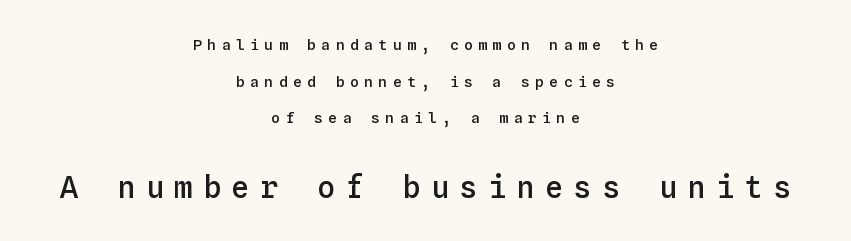
The image shows 30 px semibold type, upright, monospaced; set centered, loose line spacing (2.44x), unusually wide letter spacing (+0.35 em), not underlined; the second (bottom) block is 2.0x larger; low stroke contrast and a medium x-height.
